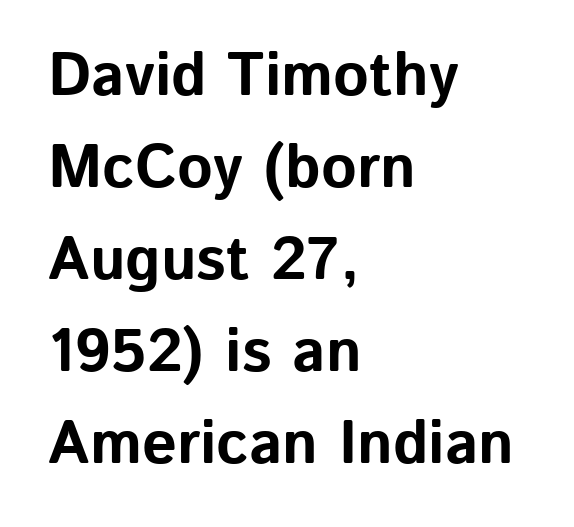
Each letter keeps its own natural width here, so spacing adapts to shape. Baseline-to-baseline distance is the conventional proportion of letter height. Which margin do the lines hug? The left one — the right edge is uneven. Notice how thick the strokes are: this is what a full bold looks like. The passage shown is not underscored anywhere. Caption: standard tracking, unaltered.
